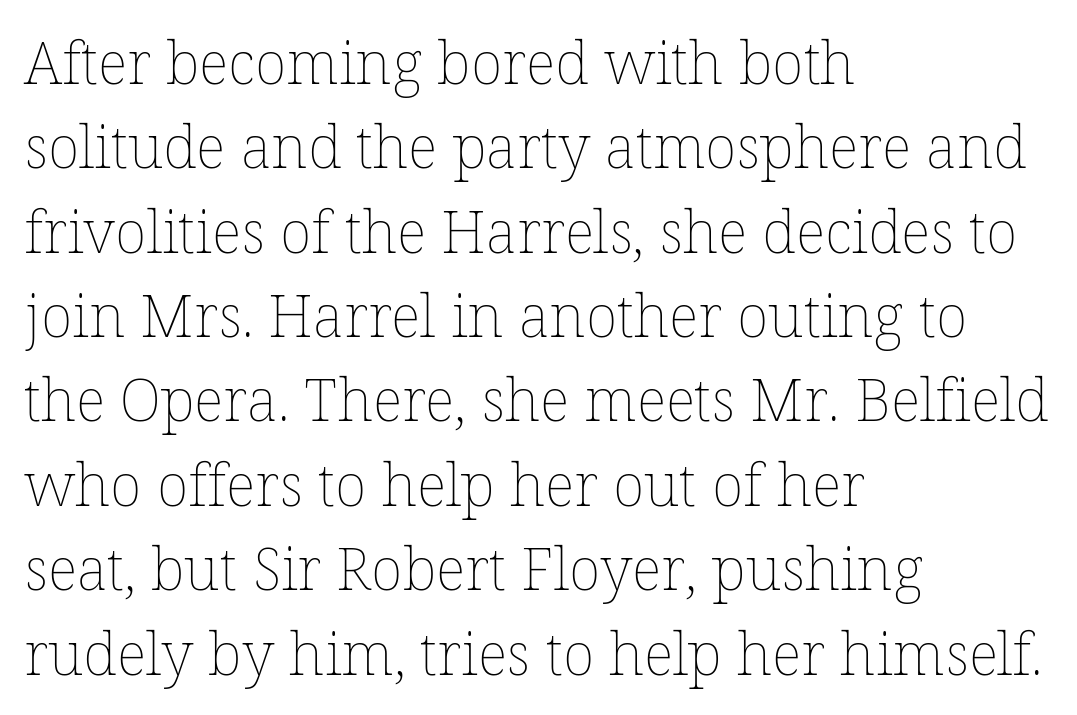
{"italic": "no", "bold": "no", "weight": "thin", "width": "normal", "stroke_contrast": "low", "x_height": "medium", "monospaced": "no", "underline": "no", "align": "left", "line_spacing": "normal", "line_spacing_ratio": 1.43, "letter_spacing": "normal", "letter_spacing_em": 0.0, "glyph_px": 59}
